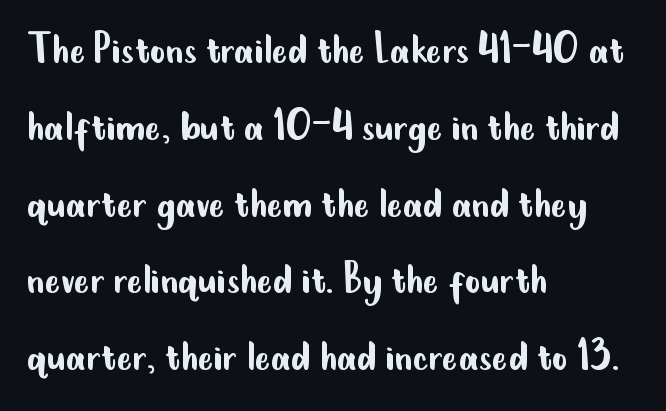
{"serif": "no", "italic": "no", "bold": "no", "weight": "regular", "width": "condensed", "stroke_contrast": "low", "x_height": "small", "monospaced": "no", "underline": "no", "align": "left", "line_spacing": "normal", "line_spacing_ratio": 1.6, "letter_spacing": "normal", "letter_spacing_em": 0.0, "glyph_px": 48}
